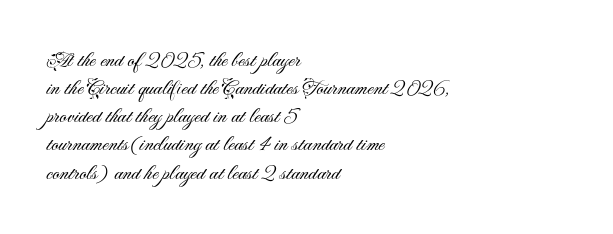
The image shows 22 px text type; set left-aligned, normal line spacing (1.28x), normal letter spacing, not underlined.
